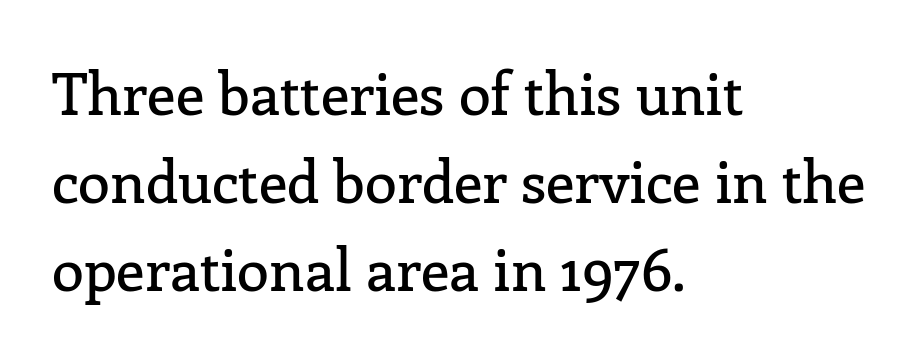
{"serif": "yes", "italic": "no", "width": "normal", "stroke_contrast": "low", "x_height": "medium", "monospaced": "no", "underline": "no", "align": "left", "line_spacing": "normal", "line_spacing_ratio": 1.52, "letter_spacing": "normal", "letter_spacing_em": 0.0, "glyph_px": 58}
